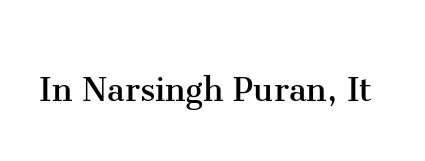
{"serif": "yes", "italic": "no", "bold": "no", "weight": "regular", "width": "normal", "stroke_contrast": "medium", "x_height": "medium", "monospaced": "no", "underline": "no", "letter_spacing": "normal", "letter_spacing_em": 0.0, "glyph_px": 40}
